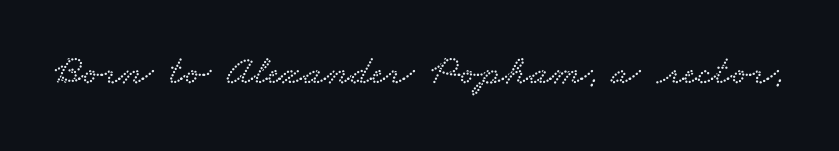
{"serif": "yes", "width": "wide", "stroke_contrast": "low", "x_height": "small", "monospaced": "no", "underline": "no", "letter_spacing": "normal", "letter_spacing_em": 0.0, "glyph_px": 42}
